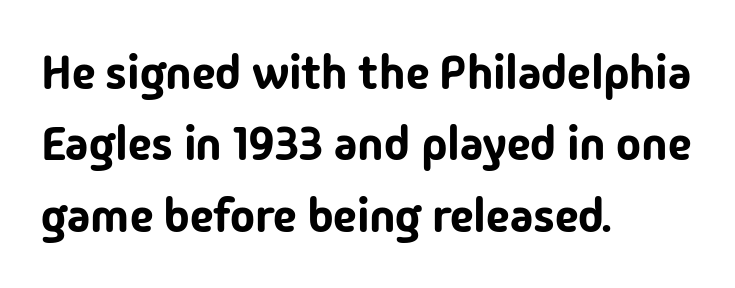
The image shows 47 px sans-serif type, upright; set left-aligned, normal line spacing (1.52x), normal letter spacing, not underlined; low stroke contrast and a medium x-height.
